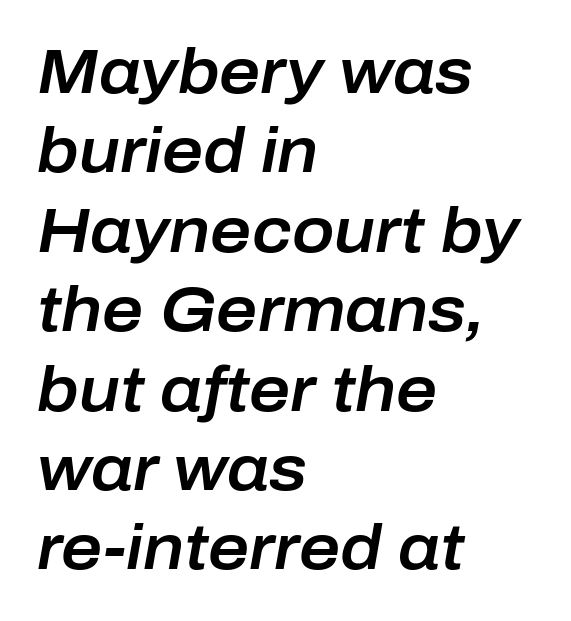
The image shows 63 px text type, italic (leaning right); set left-aligned, normal line spacing (1.26x), normal letter spacing, not underlined; low stroke contrast and a medium x-height.
